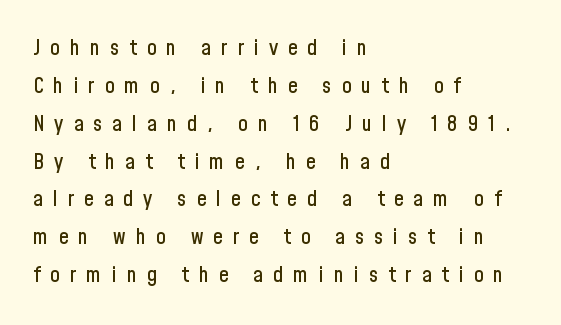
{"italic": "no", "underline": "no", "align": "left", "line_spacing_ratio": 1.72, "letter_spacing": "wide", "letter_spacing_em": 0.45, "glyph_px": 22}
